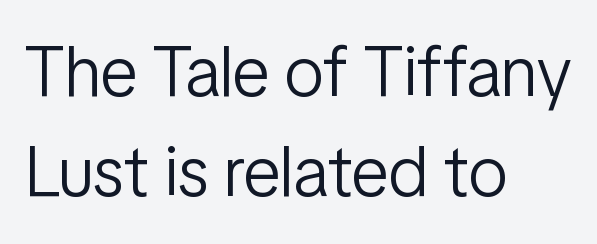
Q: Is the text bold? A: No.
Q: Is the text italic (slanted)? A: No, it is upright.
Q: Is the typeface a serif or a sans-serif typeface? A: Sans-serif.
Q: Is the text underlined? A: No.
Q: How is the paragraph aligned? A: Left-aligned.
Q: Is the spacing between letters normal or unusually wide? A: Normal.
Q: Is the spacing between lines tight, normal or loose? A: Normal.
Q: Width (condensed, normal, or wide)? A: Condensed.
Q: Stroke contrast? A: Low.
Q: x-height? A: Medium.
Q: Monospaced? A: No.
